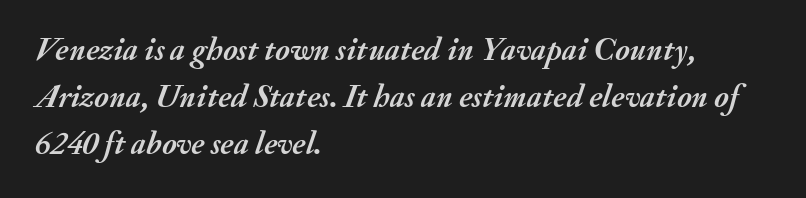
Q: Is the text bold? A: Yes.
Q: Is the text italic (slanted)? A: Yes, it leans right by about 20 degrees.
Q: Is the text underlined? A: No.
Q: How is the paragraph aligned? A: Left-aligned.
Q: Is the spacing between letters normal or unusually wide? A: Normal.
Q: Is the spacing between lines tight, normal or loose? A: Normal.
Q: Width (condensed, normal, or wide)? A: Normal.
Q: Stroke contrast? A: Medium.
Q: x-height? A: Small.
Q: Monospaced? A: No.
